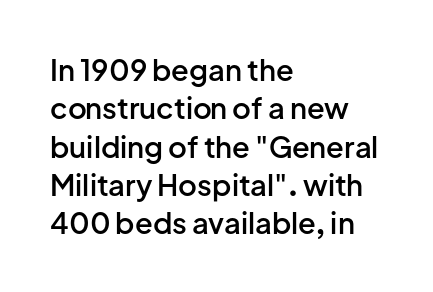
The image shows 29 px semibold sans-serif type, upright; set left-aligned, normal line spacing (1.32x), normal letter spacing, not underlined; low stroke contrast and a medium x-height.
